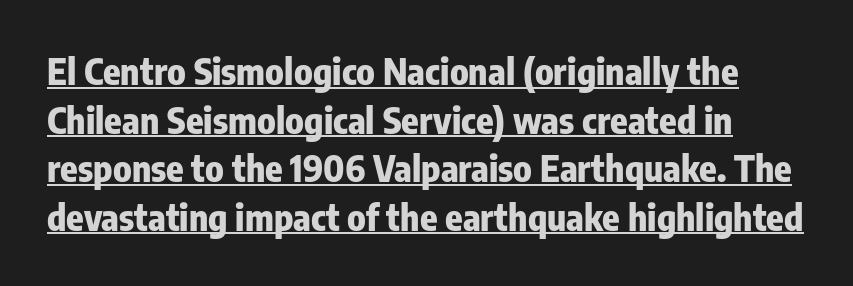
This sample uses plain, unmodified letter spacing. Quick note: interline space is typical. Think of a printed novel: that variable character pitch is what you see here. Weight check: bold — yes, fully. The type sits square on the baseline with zero lean. To sum up the face: it is a sans, with no serifs.
